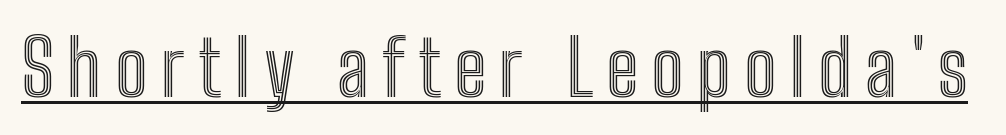
The string is rendered with underlining switched on. Ascenders rise straight up at ninety degrees. Spacing verdict: proportional, widths tailored to each character.
